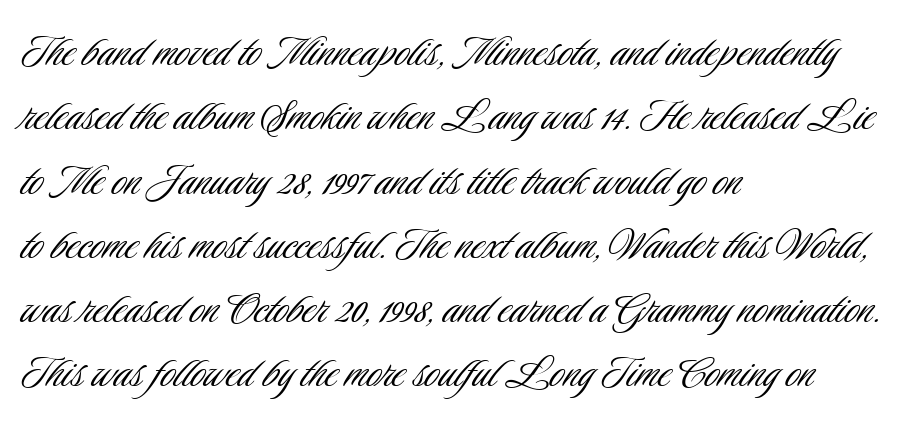
If you drew a ruler down the left edge, every line would touch it. On a weight scale, this lands at 450 or below. Horizontal bands of white between lines are of average thickness. You could not count columns in this text — the font is proportionally spaced.
